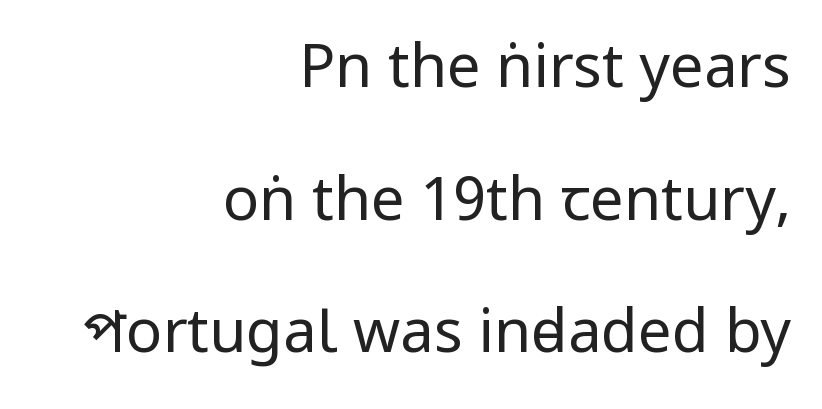
{"serif": "no", "italic": "no", "bold": "no", "weight": "regular", "width": "condensed", "stroke_contrast": "low", "x_height": "large", "monospaced": "no", "underline": "no", "align": "right", "line_spacing": "loose", "line_spacing_ratio": 2.21, "letter_spacing": "normal", "letter_spacing_em": 0.0, "glyph_px": 60}
